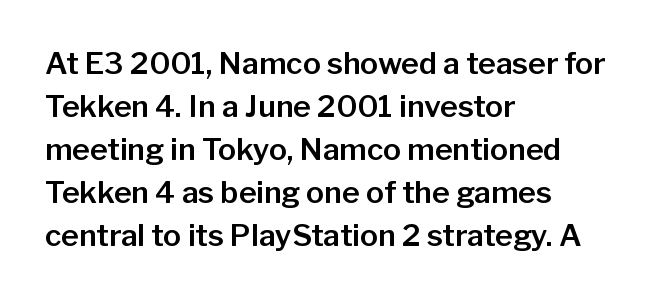
Q: Is the text italic (slanted)? A: No, it is upright.
Q: Is the typeface a serif or a sans-serif typeface? A: Sans-serif.
Q: Is the text underlined? A: No.
Q: How is the paragraph aligned? A: Left-aligned.
Q: Is the spacing between letters normal or unusually wide? A: Normal.
Q: Is the spacing between lines tight, normal or loose? A: Normal.
Q: Width (condensed, normal, or wide)? A: Normal.
Q: Stroke contrast? A: Low.
Q: x-height? A: Medium.
Q: Monospaced? A: No.
